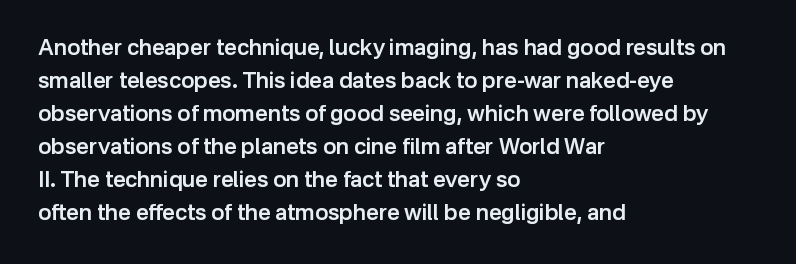
The image shows 22 px text type, upright; set left-aligned, normal line spacing (1.5x), normal letter spacing, not underlined.
